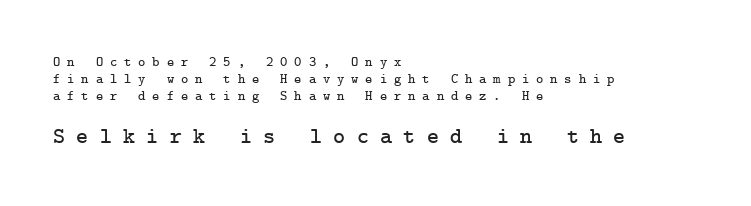
{"italic": "no", "underline": "no", "align": "left", "line_spacing_ratio": 1.2, "letter_spacing": "wide", "letter_spacing_em": 0.49, "larger_block": "second", "size_ratio": 1.64, "glyph_px": 23}
